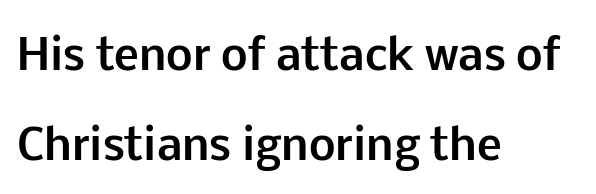
Q: Is the text bold? A: Yes.
Q: Is the text italic (slanted)? A: No, it is upright.
Q: Is the typeface a serif or a sans-serif typeface? A: Sans-serif.
Q: Is the text underlined? A: No.
Q: How is the paragraph aligned? A: Left-aligned.
Q: Is the spacing between letters normal or unusually wide? A: Normal.
Q: Is the spacing between lines tight, normal or loose? A: Loose.
Q: Width (condensed, normal, or wide)? A: Normal.
Q: Stroke contrast? A: Low.
Q: x-height? A: Medium.
Q: Monospaced? A: No.
